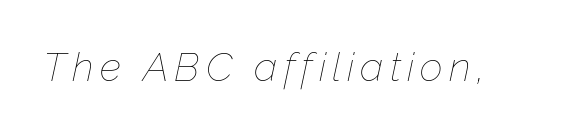
Q: Is the text bold? A: No.
Q: Is the text italic (slanted)? A: Yes, it leans right by about 12 degrees.
Q: Is the text underlined? A: No.
Q: Width (condensed, normal, or wide)? A: Normal.
Q: Stroke contrast? A: Low.
Q: x-height? A: Medium.
Q: Monospaced? A: No.
